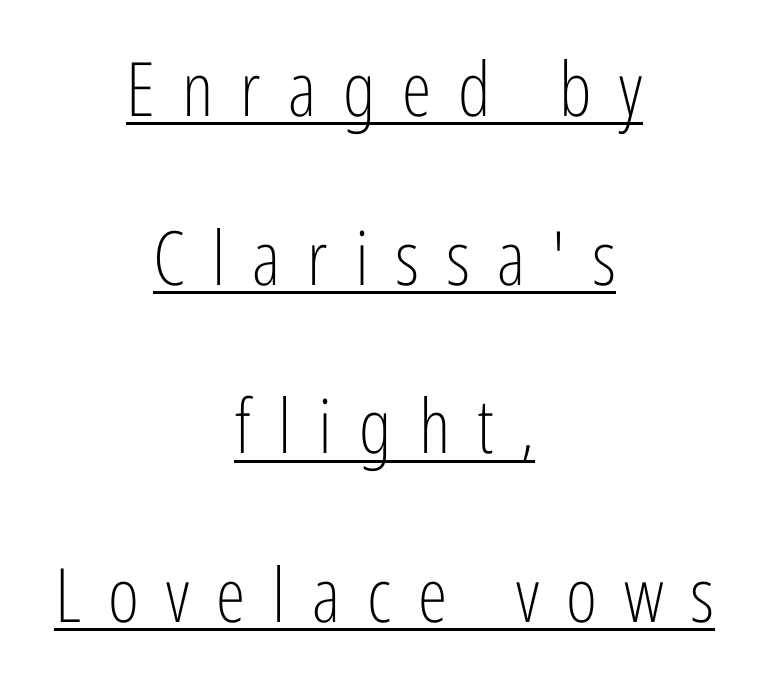
The image shows 75 px light, condensed sans-serif type, upright; set centered, loose line spacing (2.25x), unusually wide letter spacing (+0.36 em), underlined; low stroke contrast and a medium x-height.
